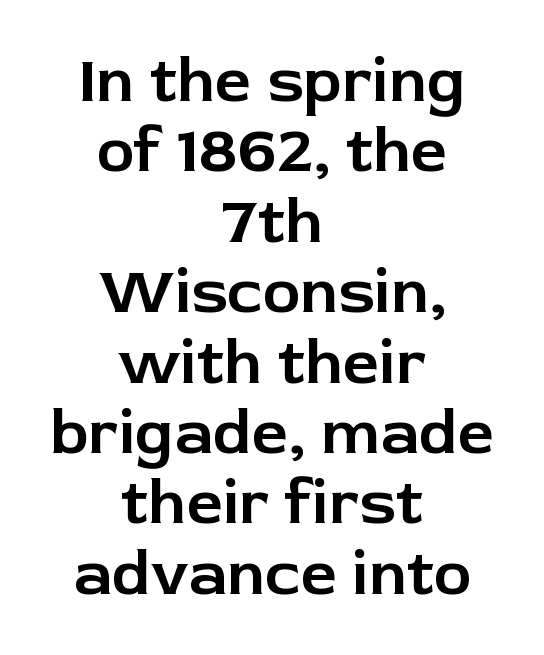
This sample uses a sans-serif face. Visually the block forms a symmetrical silhouette, jagged on both flanks. Characters follow at the spacing the type designer built in. The gap between lines stays unmarked.
